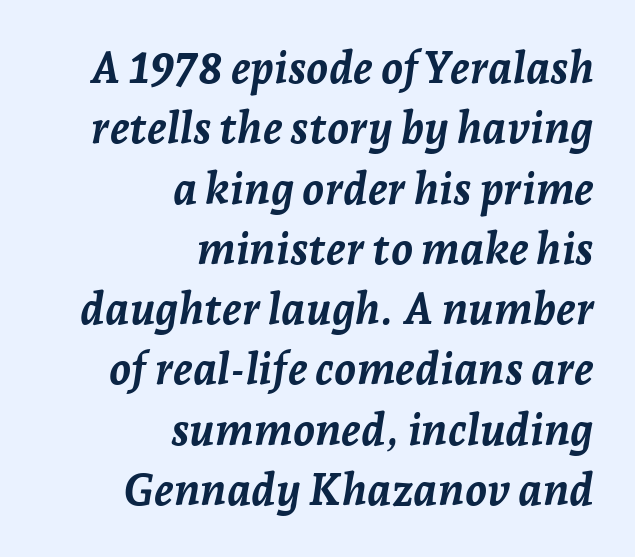
The image shows 44 px semibold type, italic (leaning right); set right-aligned, normal line spacing (1.37x), normal letter spacing, not underlined; low stroke contrast and a medium x-height.
